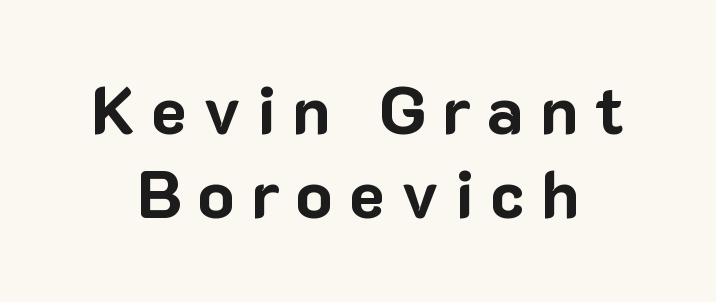
Q: Is the text bold? A: Yes.
Q: Is the text italic (slanted)? A: No, it is upright.
Q: Is the typeface a serif or a sans-serif typeface? A: Sans-serif.
Q: Is the text underlined? A: No.
Q: Is the spacing between letters normal or unusually wide? A: Unusually wide.
Q: Is the spacing between lines tight, normal or loose? A: Normal.
Q: Width (condensed, normal, or wide)? A: Normal.
Q: Stroke contrast? A: Low.
Q: x-height? A: Medium.
Q: Monospaced? A: No.
